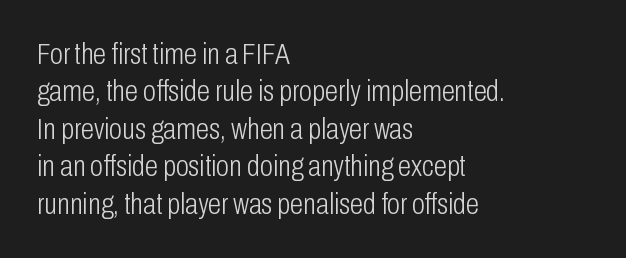
Serif or sans? Sans — the stroke terminals are bare. The type is set solid horizontally, with unmodified tracking. A typesetter would mark this as roman, not italic. Proportional: the letters do not fall into vertical columns.
